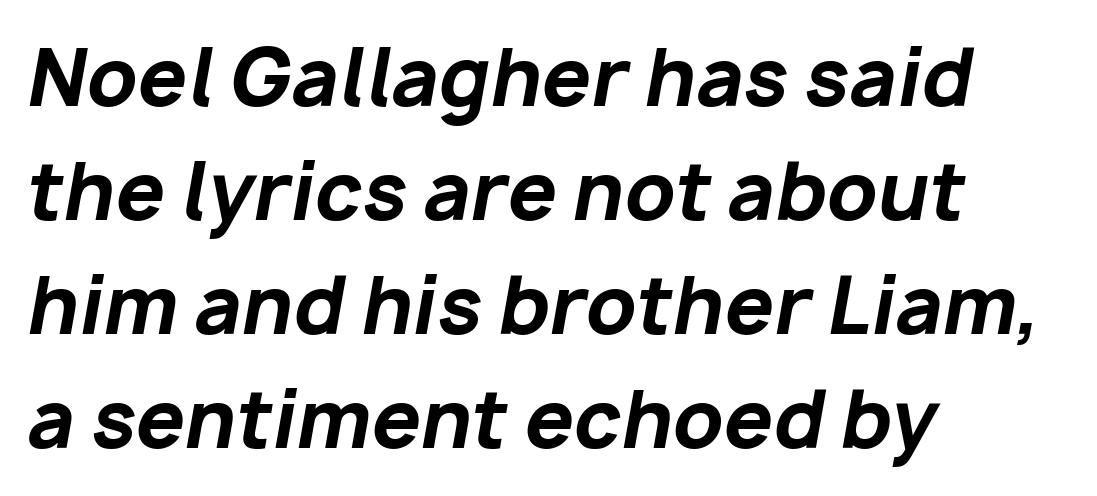
The passage shown is typed in a proportional face where columns would drift. The gap between lines stays unmarked. Layout note: lines flush left. The rendering uses a moderate line-height, typical for paragraphs. Slant detected: the letters are inclined. Heft: maximum for text — a bold.
